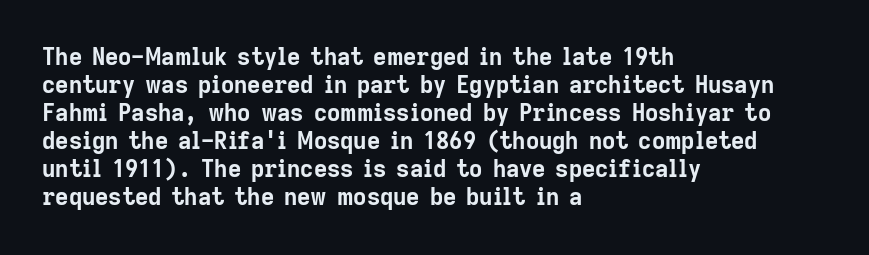
Q: Is the text bold? A: Yes.
Q: Is the text italic (slanted)? A: No, it is upright.
Q: Is the text underlined? A: No.
Q: How is the paragraph aligned? A: Left-aligned.
Q: Is the spacing between letters normal or unusually wide? A: Normal.
